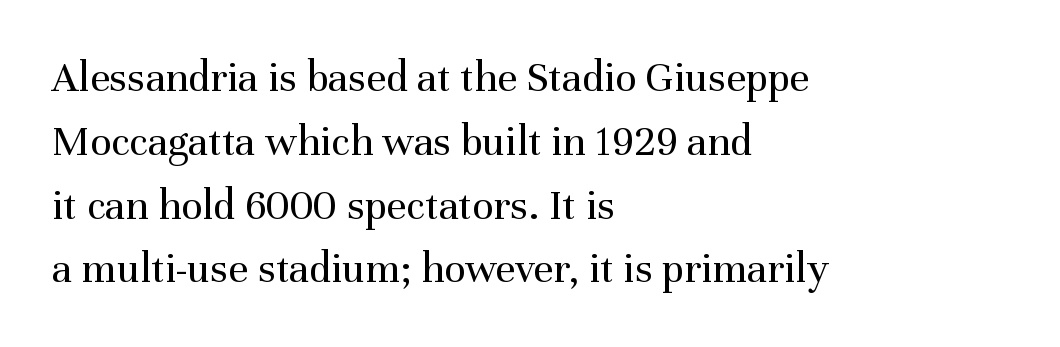
The image shows 44 px regular-weight serif type, upright; set left-aligned, normal line spacing (1.45x), normal letter spacing, not underlined; medium stroke contrast and a medium x-height.
